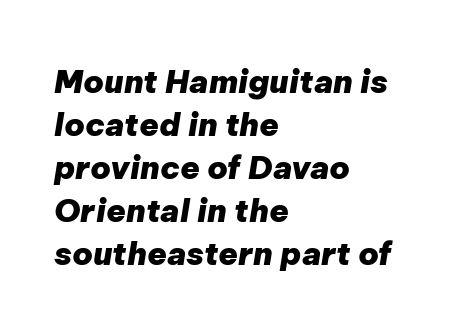
Designer's note — italics engaged. Regular leading. Bare-footed words on every line. Think of a printed novel: that variable character pitch is what you see here. Tracking value appears to be zero — textbook default spacing.
